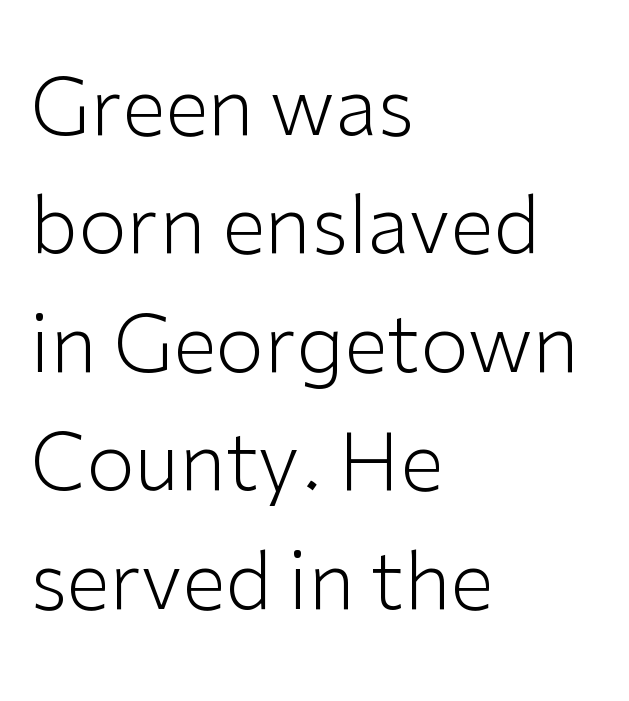
Q: Is the text bold? A: No.
Q: Is the text italic (slanted)? A: No, it is upright.
Q: Is the typeface a serif or a sans-serif typeface? A: Sans-serif.
Q: Is the text underlined? A: No.
Q: How is the paragraph aligned? A: Left-aligned.
Q: Is the spacing between letters normal or unusually wide? A: Normal.
Q: Is the spacing between lines tight, normal or loose? A: Normal.
Q: Width (condensed, normal, or wide)? A: Normal.
Q: Stroke contrast? A: Low.
Q: x-height? A: Medium.
Q: Monospaced? A: No.
